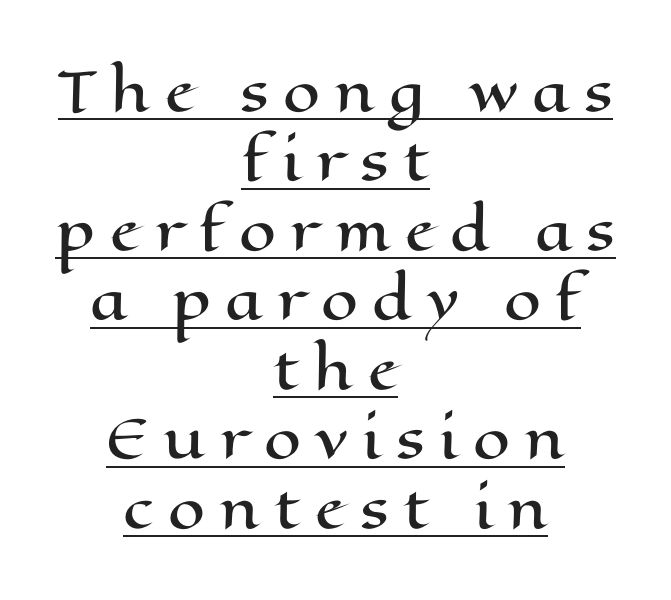
Is there an underline? Yes — a line sits under the letters. Here the glyphs are tracked loosely, breaking word shapes into spaced letters. The rendering uses natural spacing where letterforms have individual widths. This sample is center-justified, so both line endings float freely. In terms of posture, this sample is upright. Vertically, the passage feels balanced, rows spaced as you'd expect.
